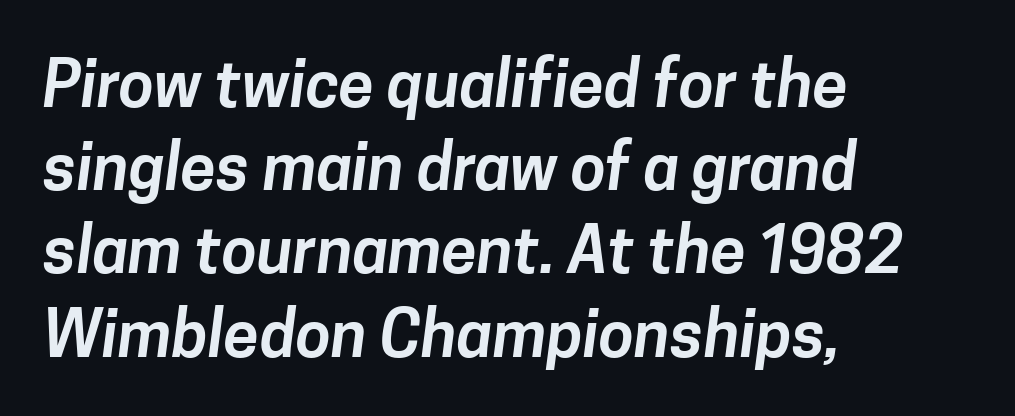
{"serif": "no", "width": "normal", "stroke_contrast": "low", "x_height": "medium", "monospaced": "no", "underline": "no", "align": "left", "line_spacing": "normal", "line_spacing_ratio": 1.3, "letter_spacing": "normal", "letter_spacing_em": 0.0, "glyph_px": 64}
